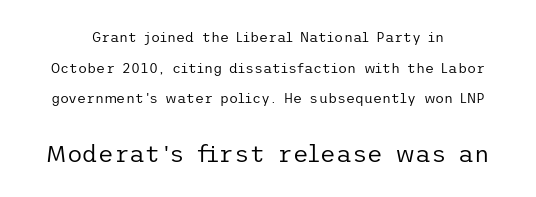
The image shows 24 px text type, upright; set loose line spacing (2.18x), normal letter spacing, not underlined; the second (bottom) block is 1.71x larger.
